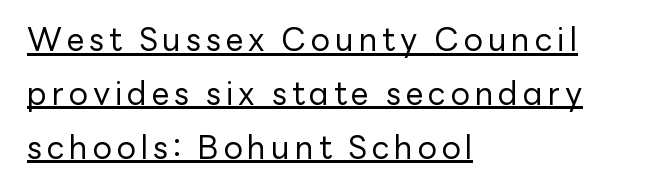
Q: Is the text bold? A: No.
Q: Is the text italic (slanted)? A: No, it is upright.
Q: Is the typeface a serif or a sans-serif typeface? A: Sans-serif.
Q: Is the text underlined? A: Yes.
Q: How is the paragraph aligned? A: Left-aligned.
Q: Is the spacing between lines tight, normal or loose? A: Normal.
Q: Width (condensed, normal, or wide)? A: Normal.
Q: Stroke contrast? A: Low.
Q: x-height? A: Medium.
Q: Monospaced? A: No.
